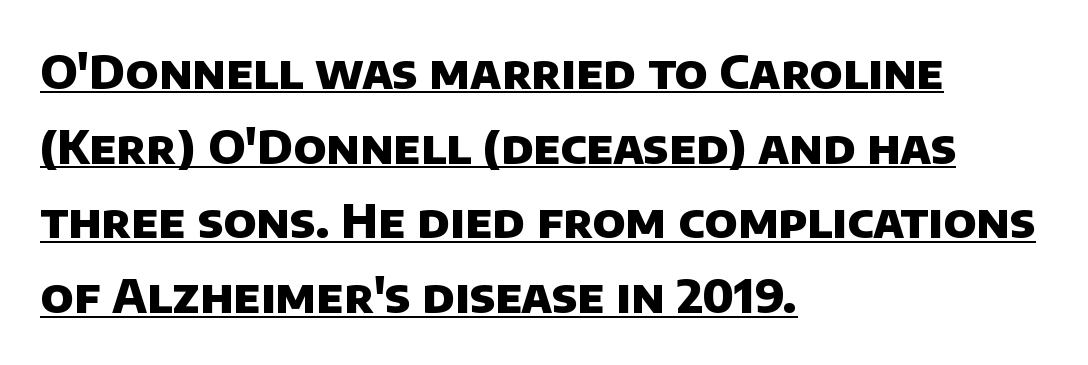
Q: Is the text bold? A: Yes.
Q: Is the typeface a serif or a sans-serif typeface? A: Sans-serif.
Q: Is the text underlined? A: Yes.
Q: How is the paragraph aligned? A: Left-aligned.
Q: Is the spacing between letters normal or unusually wide? A: Normal.
Q: Is the spacing between lines tight, normal or loose? A: Normal.
Q: Width (condensed, normal, or wide)? A: Normal.
Q: Stroke contrast? A: Low.
Q: x-height? A: Large.
Q: Monospaced? A: No.
